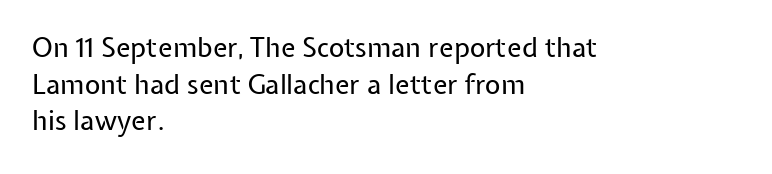
The image shows 27 px text type, upright; set left-aligned, normal line spacing (1.36x), normal letter spacing, not underlined.
